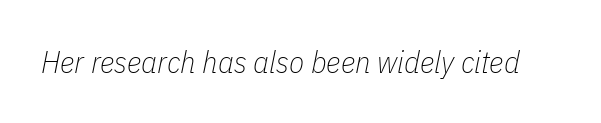
{"italic": "yes", "lean": "right", "slant_degrees": 11, "bold": "no", "weight": "thin", "width": "condensed", "stroke_contrast": "low", "x_height": "medium", "monospaced": "no", "underline": "no", "letter_spacing": "normal", "letter_spacing_em": 0.0, "glyph_px": 31}
